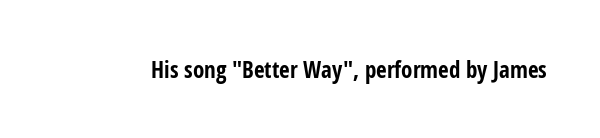
The image shows 23 px bold type, upright; set normal letter spacing, not underlined.
